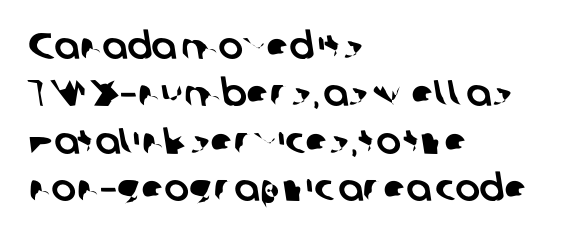
The image shows 37 px sans-serif type; set left-aligned, normal line spacing (1.28x), normal letter spacing, not underlined; low stroke contrast and a medium x-height.
